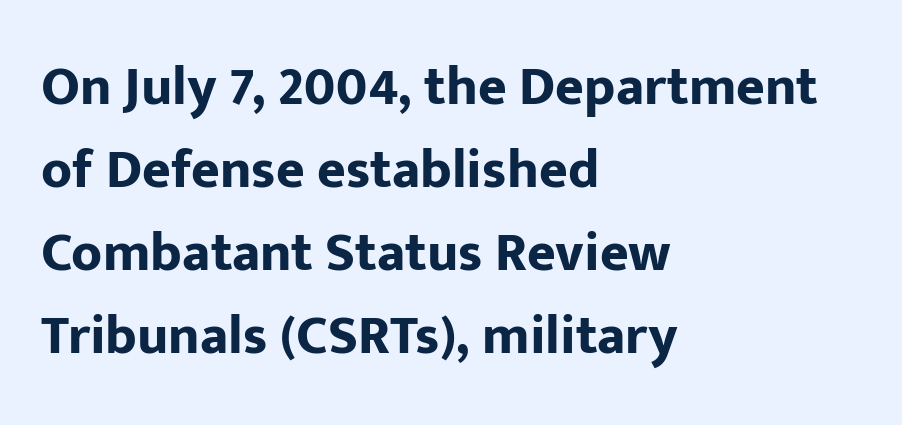
Q: Is the text bold? A: Yes.
Q: Is the text italic (slanted)? A: No, it is upright.
Q: Is the typeface a serif or a sans-serif typeface? A: Sans-serif.
Q: Is the text underlined? A: No.
Q: How is the paragraph aligned? A: Left-aligned.
Q: Is the spacing between letters normal or unusually wide? A: Normal.
Q: Is the spacing between lines tight, normal or loose? A: Normal.
Q: Width (condensed, normal, or wide)? A: Normal.
Q: Stroke contrast? A: Low.
Q: x-height? A: Medium.
Q: Monospaced? A: No.
